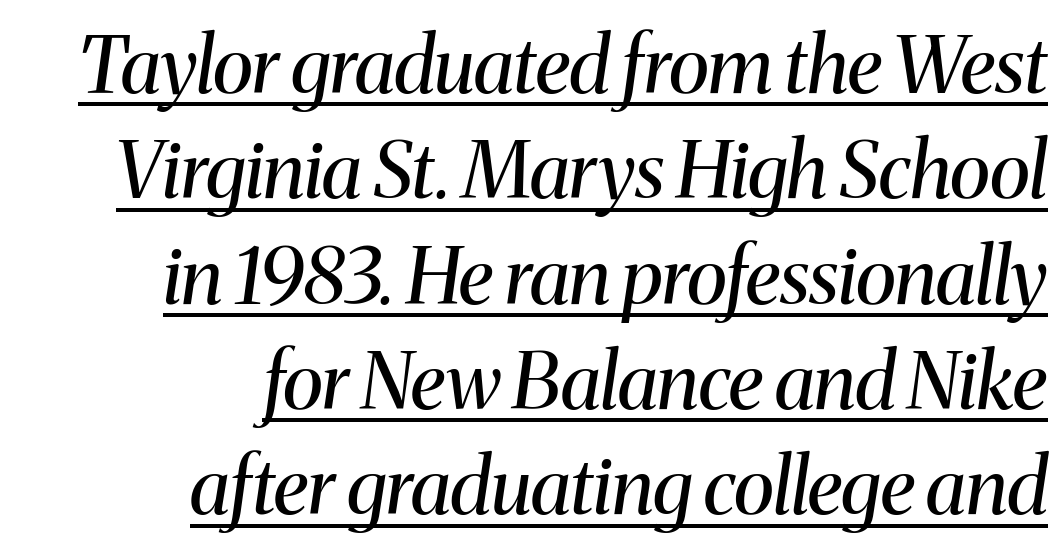
The image shows 78 px regular-weight serif type, italic (leaning right); set right-aligned, normal line spacing (1.35x), normal letter spacing, underlined; medium stroke contrast and a medium x-height.
